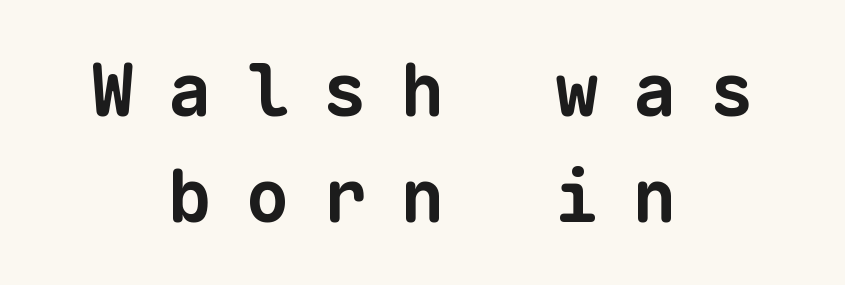
{"serif": "no", "bold": "yes", "weight": "bold", "width": "normal", "stroke_contrast": "low", "x_height": "medium", "monospaced": "yes", "underline": "no", "align": "center", "line_spacing": "normal", "line_spacing_ratio": 1.45, "letter_spacing": "wide", "letter_spacing_em": 0.46, "glyph_px": 73}
